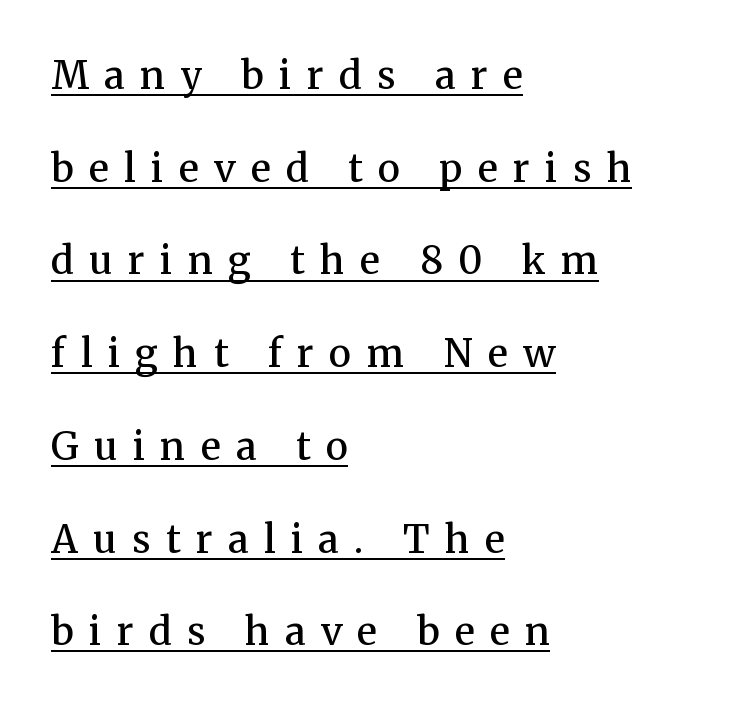
Q: Is the text bold? A: Semi-bold.
Q: Is the text italic (slanted)? A: No, it is upright.
Q: Is the typeface a serif or a sans-serif typeface? A: Serif.
Q: Is the text underlined? A: Yes.
Q: How is the paragraph aligned? A: Left-aligned.
Q: Is the spacing between letters normal or unusually wide? A: Unusually wide.
Q: Is the spacing between lines tight, normal or loose? A: Loose.
Q: Width (condensed, normal, or wide)? A: Normal.
Q: Stroke contrast? A: Medium.
Q: x-height? A: Medium.
Q: Monospaced? A: No.
